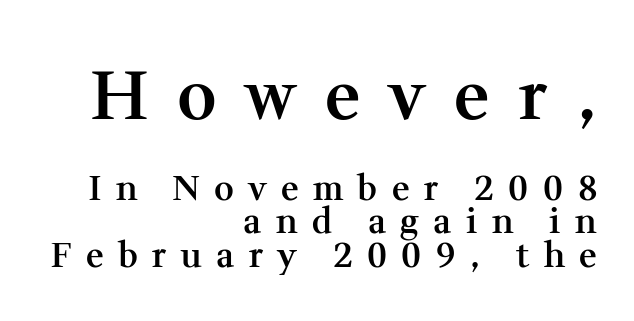
Line spacing here is tight. The words here are not underlined. This sample has the flowing, uneven cadence of proportional lettering. This sample uses an upright cut, with every glyph sitting square on the baseline. A typesetter would call this heavily tracked-out type.
